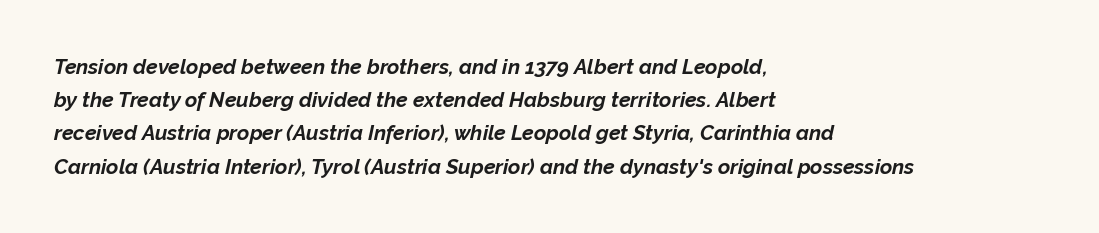
Q: Is the text bold? A: Yes.
Q: Is the text italic (slanted)? A: Yes, it leans right by about 12 degrees.
Q: Is the text underlined? A: No.
Q: How is the paragraph aligned? A: Left-aligned.
Q: Is the spacing between letters normal or unusually wide? A: Normal.
Q: Is the spacing between lines tight, normal or loose? A: Normal.
